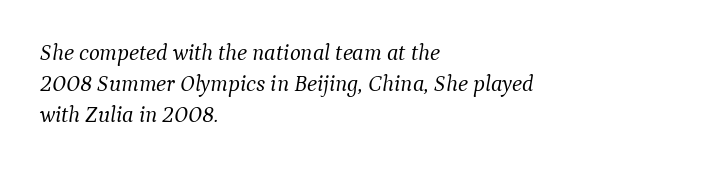
Q: Is the text bold? A: No.
Q: Is the text italic (slanted)? A: Yes, it leans right by about 9 degrees.
Q: Is the text underlined? A: No.
Q: How is the paragraph aligned? A: Left-aligned.
Q: Is the spacing between letters normal or unusually wide? A: Normal.
Q: Is the spacing between lines tight, normal or loose? A: Normal.
